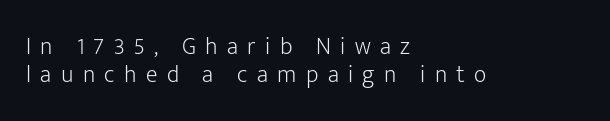
Q: Is the text bold? A: No.
Q: Is the text italic (slanted)? A: No, it is upright.
Q: Is the text underlined? A: No.
Q: How is the paragraph aligned? A: Left-aligned.
Q: Is the spacing between letters normal or unusually wide? A: Unusually wide.
